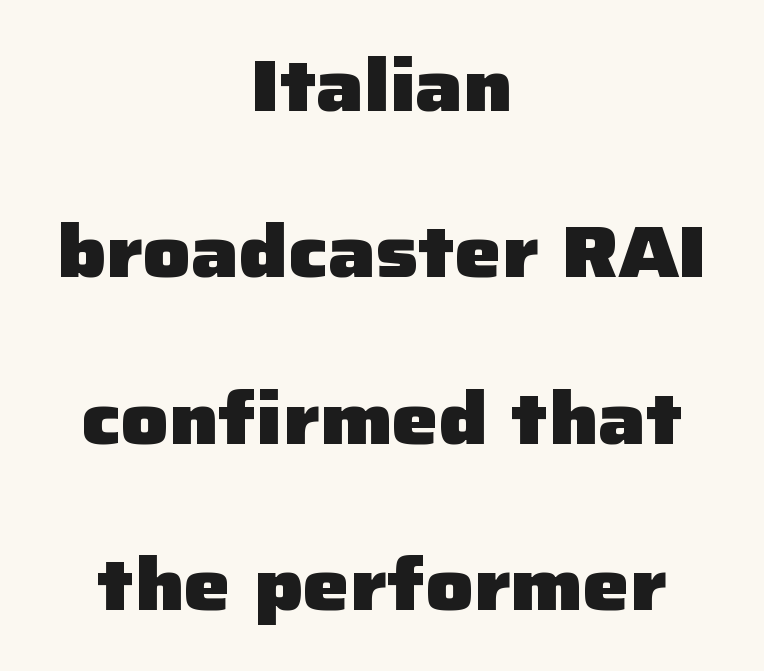
The image shows 74 px heavy sans-serif type, upright; set centered, loose line spacing (2.25x), normal letter spacing, not underlined; low stroke contrast and a medium x-height.
